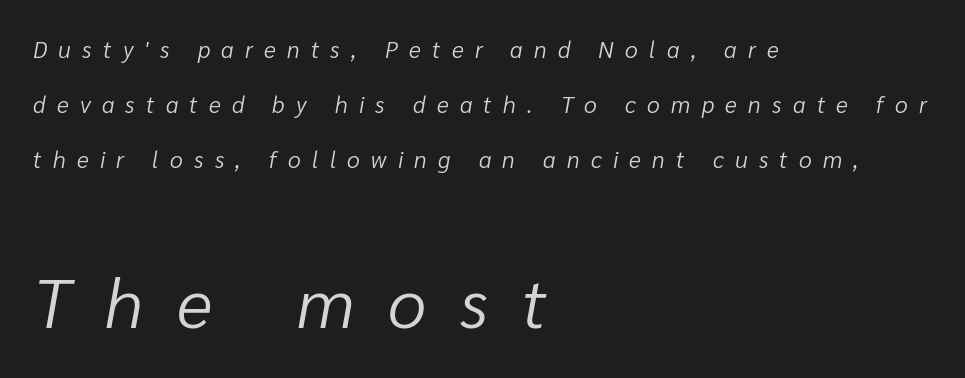
Type without underlining. Spacing verdict: proportional, widths tailored to each character. Each new line begins a long way beneath the previous one. Every character sits at an angle, as italics do. The ragged edge is on the right, which tells us the setting is flush left.
